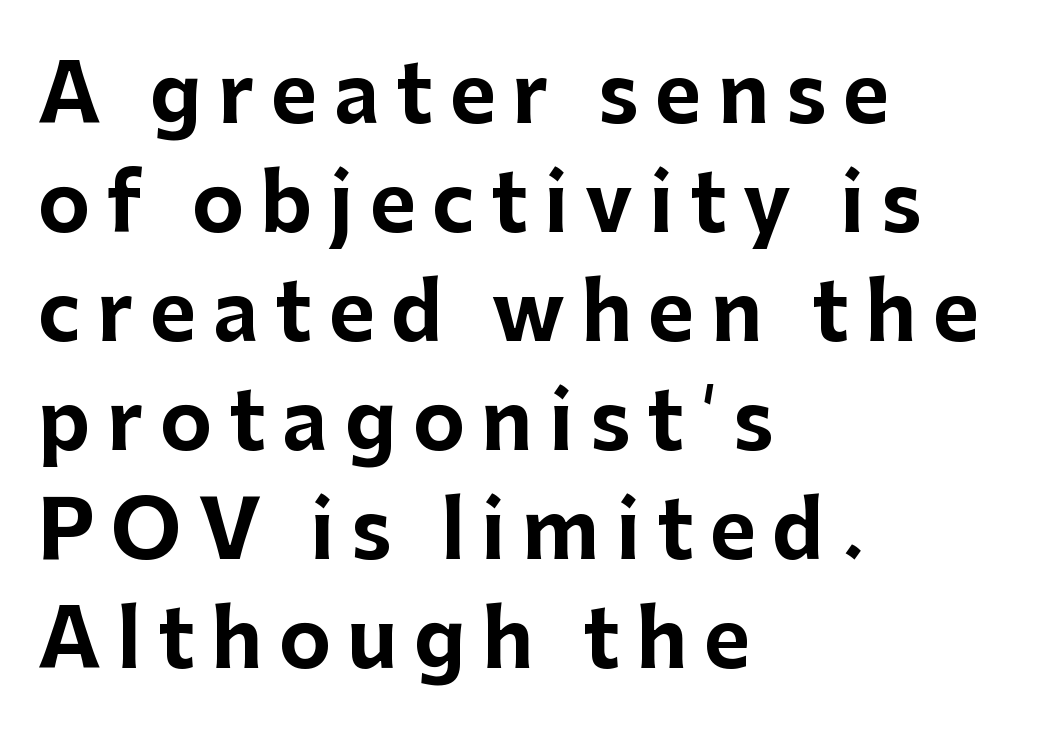
Q: Is the text bold? A: Yes.
Q: Is the text italic (slanted)? A: No, it is upright.
Q: Is the typeface a serif or a sans-serif typeface? A: Sans-serif.
Q: Is the text underlined? A: No.
Q: How is the paragraph aligned? A: Left-aligned.
Q: Is the spacing between letters normal or unusually wide? A: Unusually wide.
Q: Is the spacing between lines tight, normal or loose? A: Normal.
Q: Width (condensed, normal, or wide)? A: Normal.
Q: Stroke contrast? A: Low.
Q: x-height? A: Medium.
Q: Monospaced? A: No.
